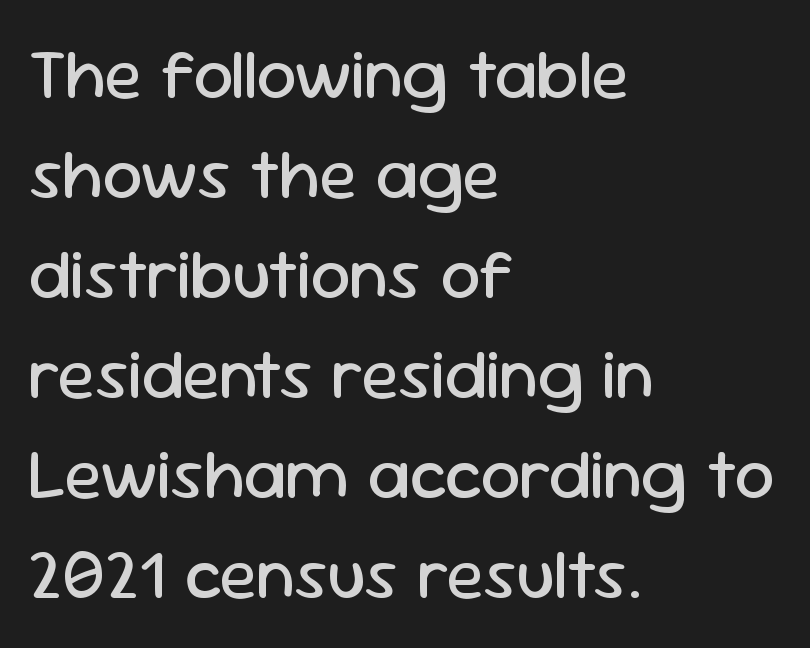
Q: Is the text bold? A: No.
Q: Is the text italic (slanted)? A: No, it is upright.
Q: Is the typeface a serif or a sans-serif typeface? A: Sans-serif.
Q: Is the text underlined? A: No.
Q: How is the paragraph aligned? A: Left-aligned.
Q: Is the spacing between letters normal or unusually wide? A: Normal.
Q: Is the spacing between lines tight, normal or loose? A: Normal.
Q: Width (condensed, normal, or wide)? A: Normal.
Q: Stroke contrast? A: Low.
Q: x-height? A: Medium.
Q: Monospaced? A: No.
